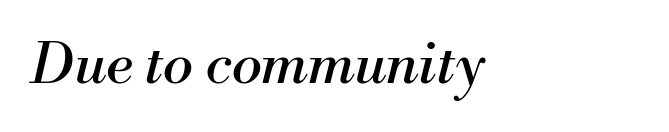
Lines of text with bare space underneath. This sample has the flowing, uneven cadence of proportional lettering. This rendering employs a face with finishing strokes, i.e., a serif. Heft: none added — not bold. Short note: letters normally spaced. Slanted lettering throughout.
